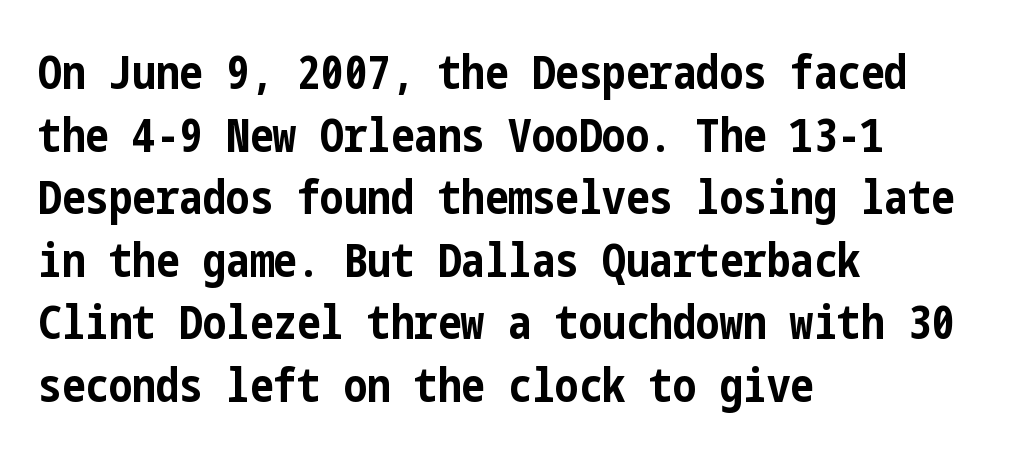
The image shows 47 px bold, condensed sans-serif type, upright; set left-aligned, normal line spacing (1.33x), normal letter spacing, not underlined; low stroke contrast and a medium x-height.
